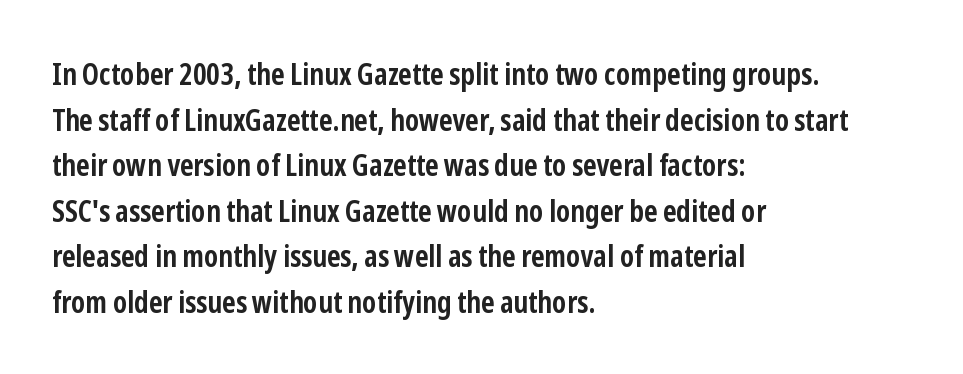
How would I describe the line gaps? Plain and ordinary. Strokes here are thick enough to call this a true bold. Rendered with straight, roman letterforms. Reading down the block, your eye returns to a fixed left position each line.
